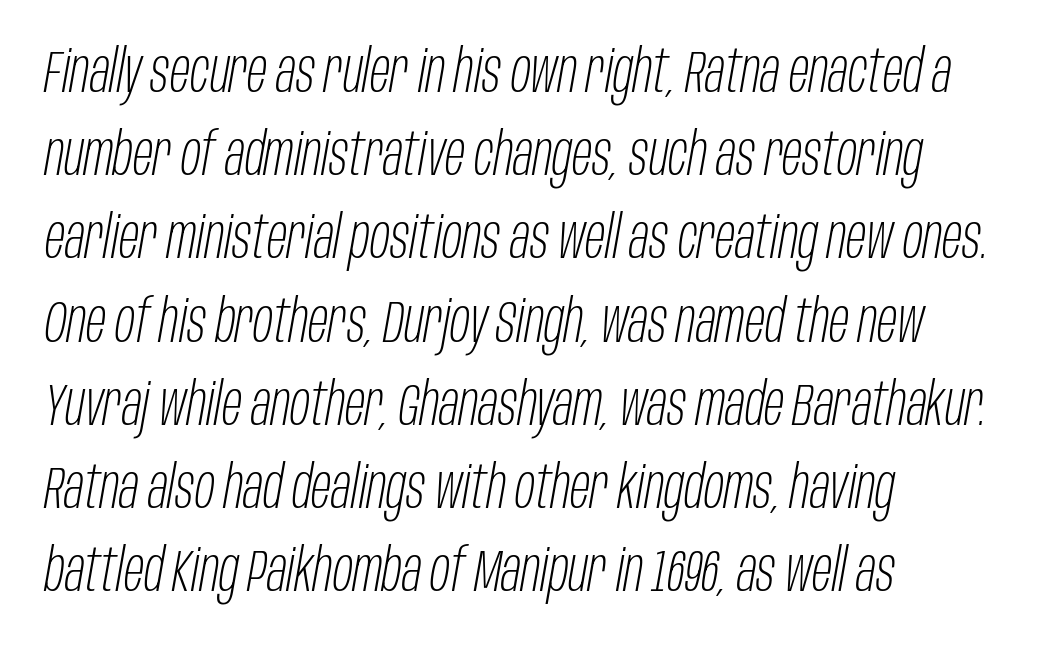
The image shows 59 px light, condensed type, italic (leaning right); set left-aligned, normal line spacing (1.41x), normal letter spacing, not underlined; low stroke contrast and a large x-height.
